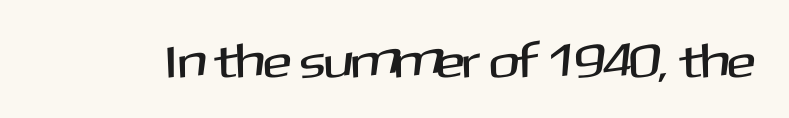
{"serif": "no", "italic": "no", "width": "normal", "stroke_contrast": "medium", "x_height": "medium", "monospaced": "no", "underline": "no", "letter_spacing": "normal", "letter_spacing_em": 0.0, "glyph_px": 48}
